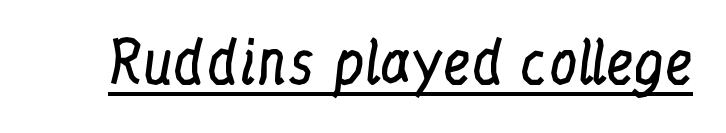
Q: Is the text bold? A: No.
Q: Is the text italic (slanted)? A: Yes.
Q: Is the typeface a serif or a sans-serif typeface? A: Serif.
Q: Is the text underlined? A: Yes.
Q: Is the spacing between letters normal or unusually wide? A: Normal.
Q: Width (condensed, normal, or wide)? A: Condensed.
Q: Stroke contrast? A: Low.
Q: x-height? A: Medium.
Q: Monospaced? A: No.
